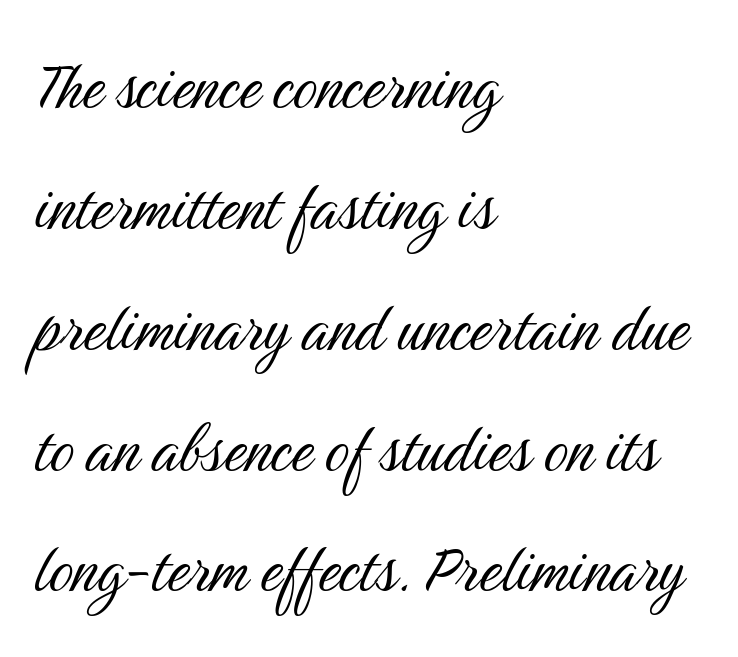
{"serif": "no", "bold": "no", "weight": "light", "width": "condensed", "stroke_contrast": "medium", "x_height": "medium", "monospaced": "no", "underline": "no", "align": "left", "line_spacing": "normal", "line_spacing_ratio": 1.59, "letter_spacing": "normal", "letter_spacing_em": 0.0, "glyph_px": 76}
